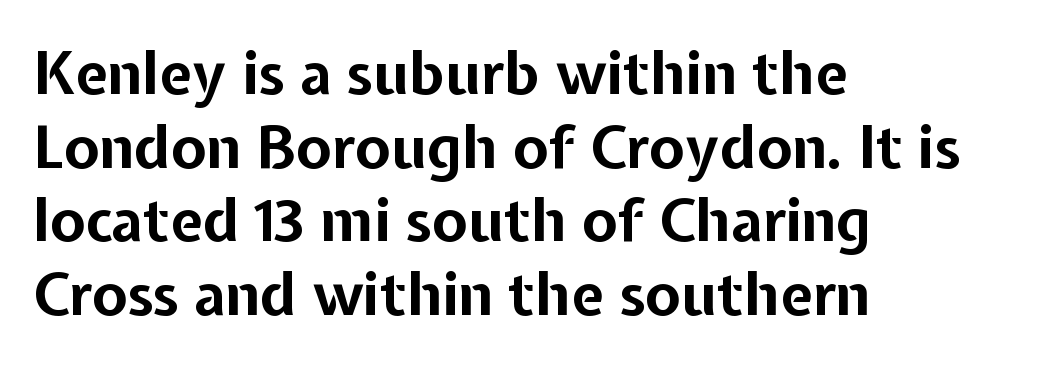
The image shows 59 px bold sans-serif type, upright; set left-aligned, normal line spacing (1.25x), normal letter spacing, not underlined; low stroke contrast and a medium x-height.
